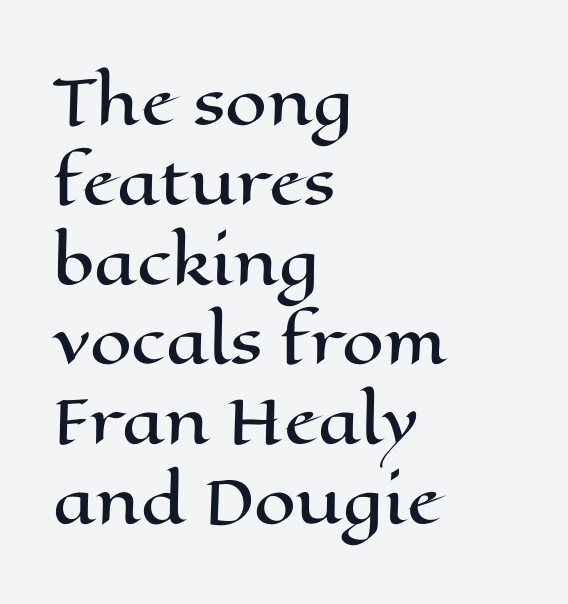
The specimen omits any rule beneath the text block's lines. The rendering anchors every line to the left-hand side. Short note: letters normally spaced. The leading is moderate, giving the passage an even texture. A roman cut, with each character standing at attention. The rendering uses natural spacing where letterforms have individual widths.
